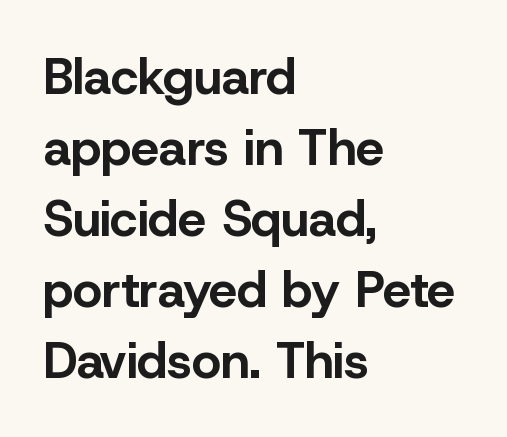
No extra tracking has been applied to these lines. Check where the strokes stop: nothing finishes them off — pure sans. Lines of text with bare space underneath. The typography opts for an upright posture over an oblique one. How would I describe the line gaps? Plain and ordinary. Every row of glyphs begins at an identical x-position on the left.
